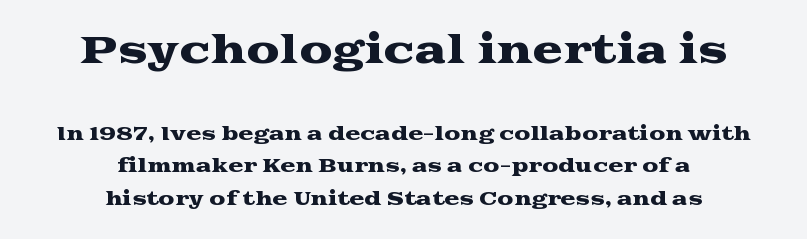
Q: Is the text italic (slanted)? A: No, it is upright.
Q: Is the typeface a serif or a sans-serif typeface? A: Serif.
Q: Is the text underlined? A: No.
Q: How is the paragraph aligned? A: Centered.
Q: Is the spacing between letters normal or unusually wide? A: Normal.
Q: Which block of text is set in a larger size, the first (top) or the second (bottom)? A: The first (top) one.
Q: Width (condensed, normal, or wide)? A: Wide.
Q: Stroke contrast? A: Medium.
Q: x-height? A: Medium.
Q: Monospaced? A: No.
